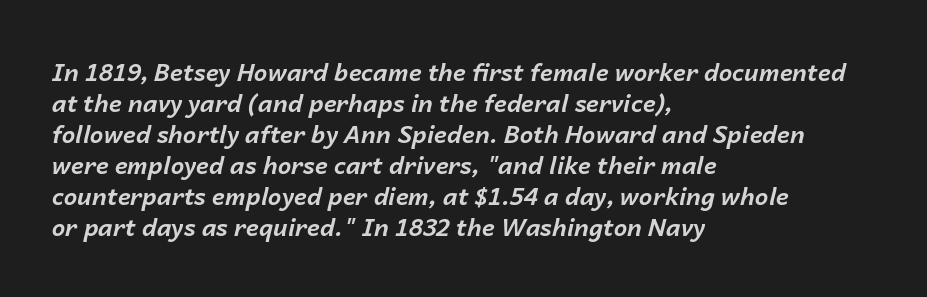
Q: Is the text bold? A: Yes.
Q: Is the text italic (slanted)? A: Yes, it leans right by about 14 degrees.
Q: Is the text underlined? A: No.
Q: How is the paragraph aligned? A: Left-aligned.
Q: Is the spacing between letters normal or unusually wide? A: Normal.
Q: Is the spacing between lines tight, normal or loose? A: Normal.
